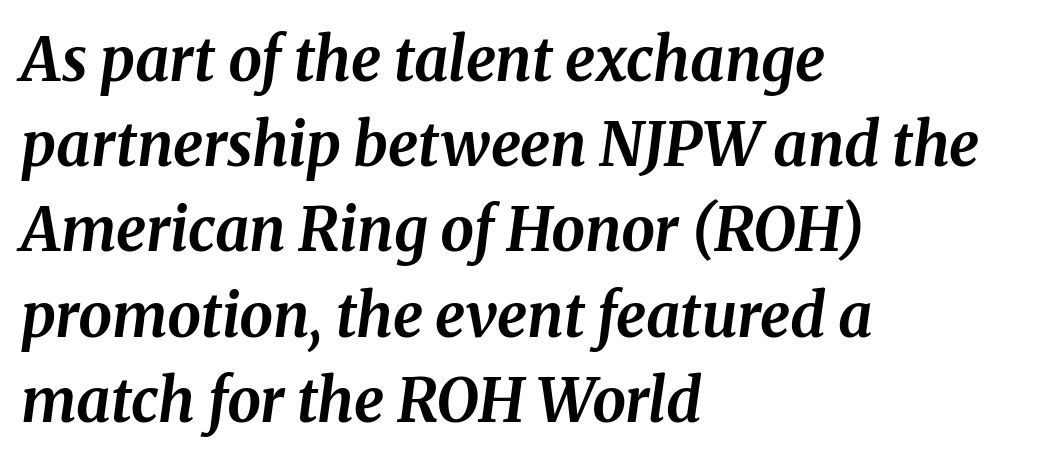
{"italic": "yes", "lean": "right", "slant_degrees": 8, "bold": "yes", "weight": "bold", "width": "normal", "stroke_contrast": "medium", "x_height": "medium", "monospaced": "no", "underline": "no", "align": "left", "line_spacing": "normal", "line_spacing_ratio": 1.42, "letter_spacing": "normal", "letter_spacing_em": 0.0, "glyph_px": 60}
